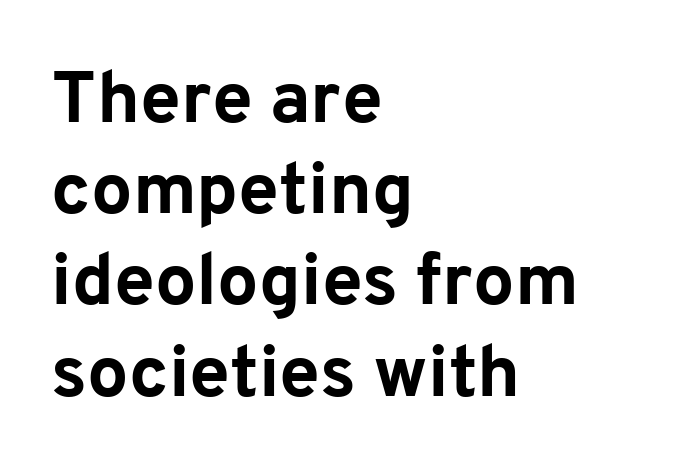
Italic? Not at all — the glyphs are vertical. The space directly below the letters is spotless. Compared with a centered layout, this one pins lines to the left instead. Examine the stroke ends and you'll find no serifs. No extra tracking has been applied to these lines. The rendering uses natural spacing where letterforms have individual widths.
